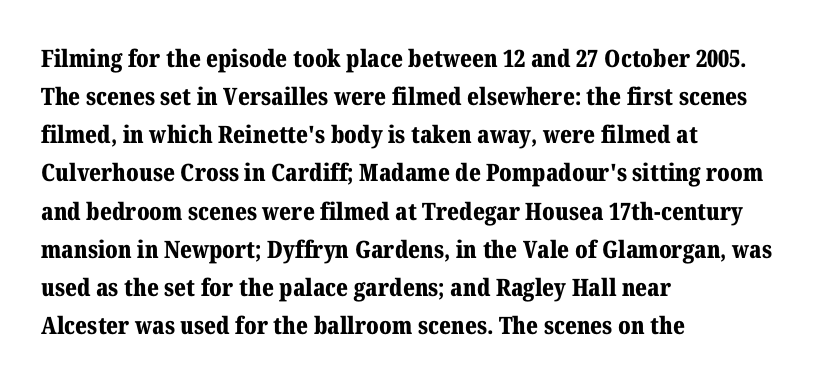
Any mark beneath the type? The region is blank. The letters stand upright; this is a roman face. The type is set solid horizontally, with unmodified tracking. Which margin do the lines hug? The left one — the right edge is uneven. The rendering uses a bold face; every stroke is thick and dark.
